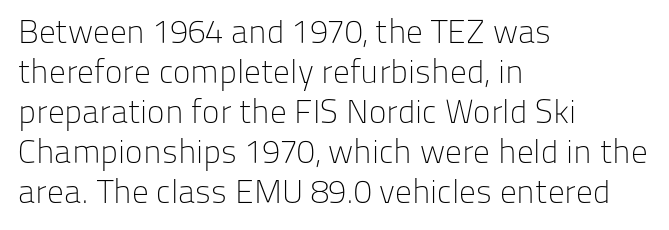
The image shows 33 px light sans-serif type, upright; set left-aligned, line spacing 1.21x, normal letter spacing, not underlined; low stroke contrast and a medium x-height.
